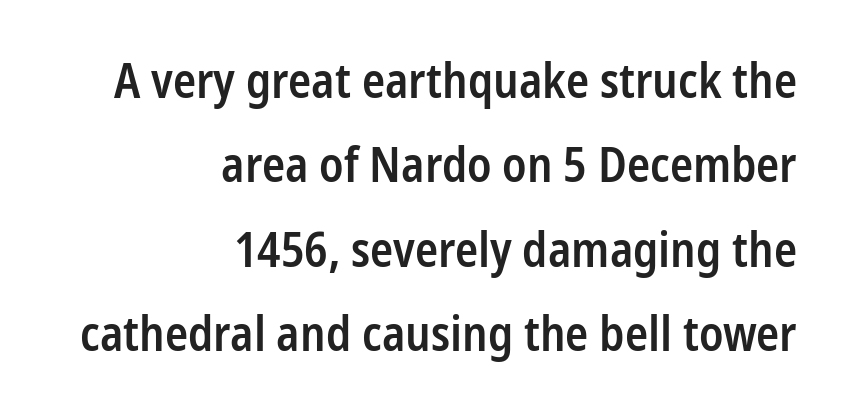
{"serif": "no", "italic": "no", "bold": "semi", "weight": "semibold", "width": "condensed", "stroke_contrast": "low", "x_height": "medium", "monospaced": "no", "underline": "no", "align": "right", "line_spacing_ratio": 1.76, "letter_spacing": "normal", "letter_spacing_em": 0.0, "glyph_px": 48}
